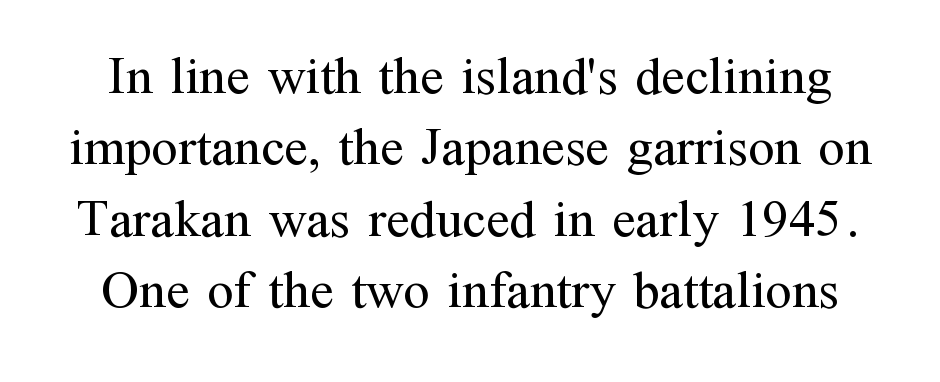
{"serif": "yes", "italic": "no", "bold": "no", "weight": "regular", "width": "normal", "stroke_contrast": "medium", "x_height": "medium", "monospaced": "no", "underline": "no", "line_spacing": "normal", "line_spacing_ratio": 1.32, "letter_spacing": "normal", "letter_spacing_em": 0.0, "glyph_px": 54}
